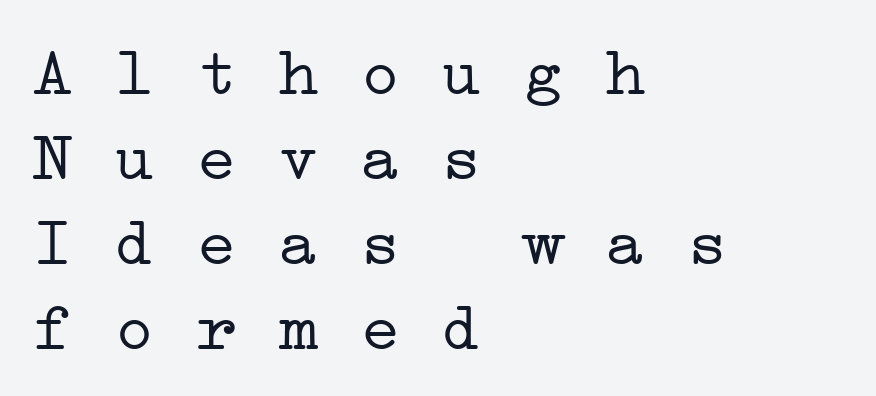
Q: Is the text bold? A: No.
Q: Is the typeface a serif or a sans-serif typeface? A: Serif.
Q: Is the text underlined? A: No.
Q: How is the paragraph aligned? A: Left-aligned.
Q: Is the spacing between letters normal or unusually wide? A: Normal.
Q: Is the spacing between lines tight, normal or loose? A: Normal.
Q: Width (condensed, normal, or wide)? A: Wide.
Q: Stroke contrast? A: Low.
Q: x-height? A: Medium.
Q: Monospaced? A: Yes.
